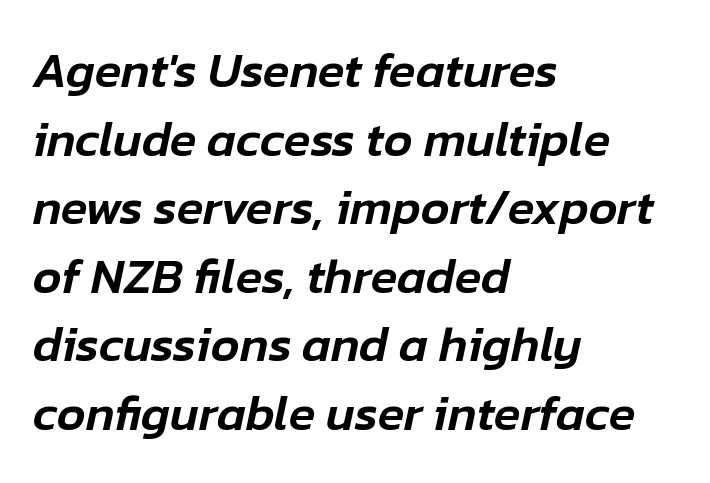
{"italic": "yes", "lean": "right", "slant_degrees": 12, "width": "normal", "stroke_contrast": "low", "x_height": "medium", "monospaced": "no", "underline": "no", "align": "left", "line_spacing": "normal", "line_spacing_ratio": 1.4, "letter_spacing": "normal", "letter_spacing_em": 0.0, "glyph_px": 49}
